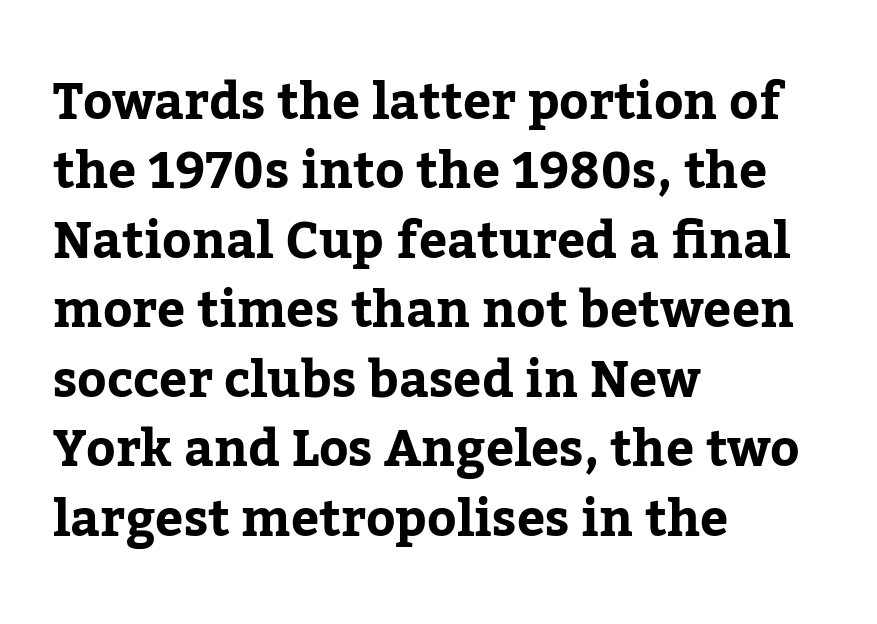
The image shows 50 px bold serif type, upright; set left-aligned, normal line spacing (1.39x), normal letter spacing, not underlined; low stroke contrast and a medium x-height.
